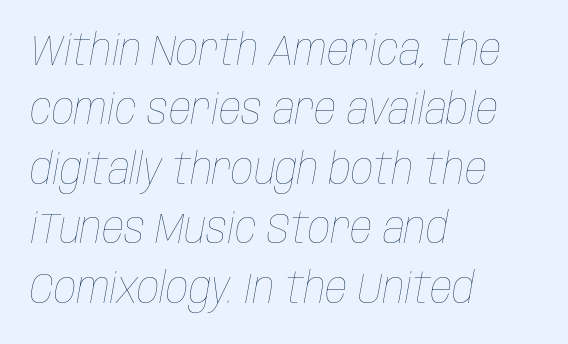
The image shows 44 px thin, condensed type, italic (leaning right); set left-aligned, normal line spacing (1.35x), normal letter spacing, not underlined; low stroke contrast and a large x-height.
